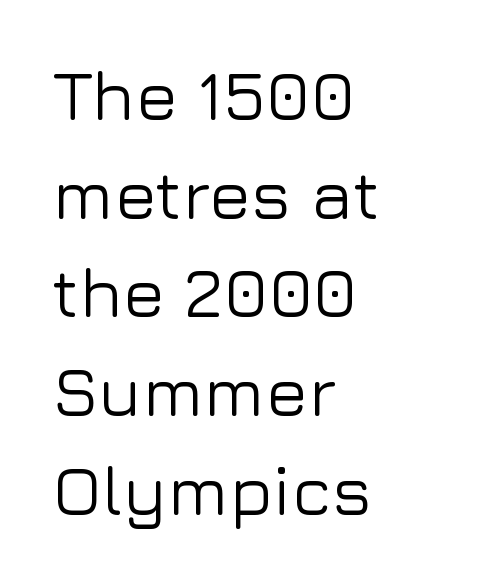
The image shows 70 px sans-serif type, upright; set left-aligned, normal line spacing (1.41x), normal letter spacing, not underlined; low stroke contrast and a medium x-height.
